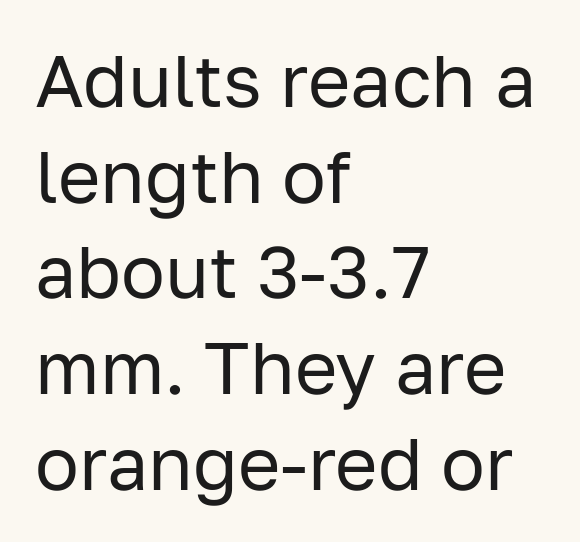
Q: Is the text bold? A: No.
Q: Is the text italic (slanted)? A: No, it is upright.
Q: Is the typeface a serif or a sans-serif typeface? A: Sans-serif.
Q: Is the text underlined? A: No.
Q: How is the paragraph aligned? A: Left-aligned.
Q: Is the spacing between letters normal or unusually wide? A: Normal.
Q: Is the spacing between lines tight, normal or loose? A: Normal.
Q: Width (condensed, normal, or wide)? A: Normal.
Q: Stroke contrast? A: Low.
Q: x-height? A: Medium.
Q: Monospaced? A: No.
